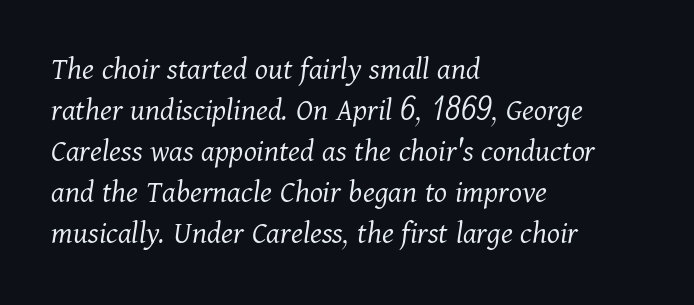
Q: Is the text bold? A: No.
Q: Is the text italic (slanted)? A: Yes, it leans right by about 11 degrees.
Q: Is the typeface a serif or a sans-serif typeface? A: Serif.
Q: Is the text underlined? A: No.
Q: How is the paragraph aligned? A: Left-aligned.
Q: Is the spacing between letters normal or unusually wide? A: Normal.
Q: Width (condensed, normal, or wide)? A: Normal.
Q: Stroke contrast? A: Medium.
Q: x-height? A: Medium.
Q: Monospaced? A: No.
